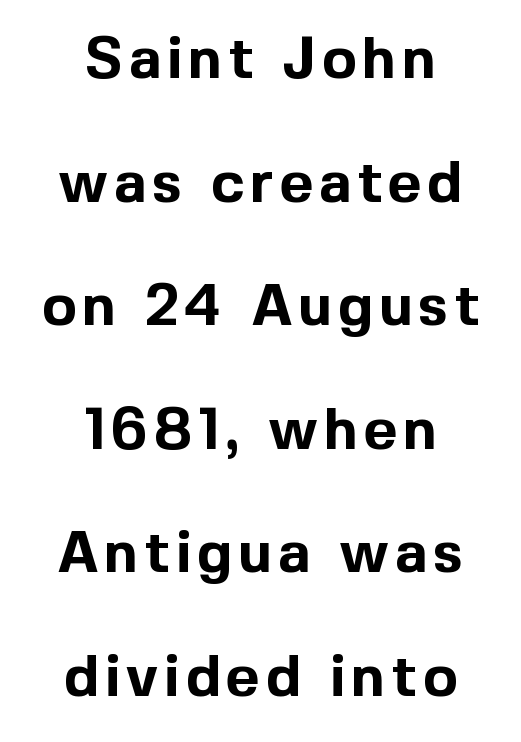
Q: Is the text bold? A: Yes.
Q: Is the text italic (slanted)? A: No, it is upright.
Q: Is the typeface a serif or a sans-serif typeface? A: Sans-serif.
Q: Is the text underlined? A: No.
Q: How is the paragraph aligned? A: Centered.
Q: Is the spacing between lines tight, normal or loose? A: Loose.
Q: Width (condensed, normal, or wide)? A: Normal.
Q: x-height? A: Medium.
Q: Monospaced? A: No.
